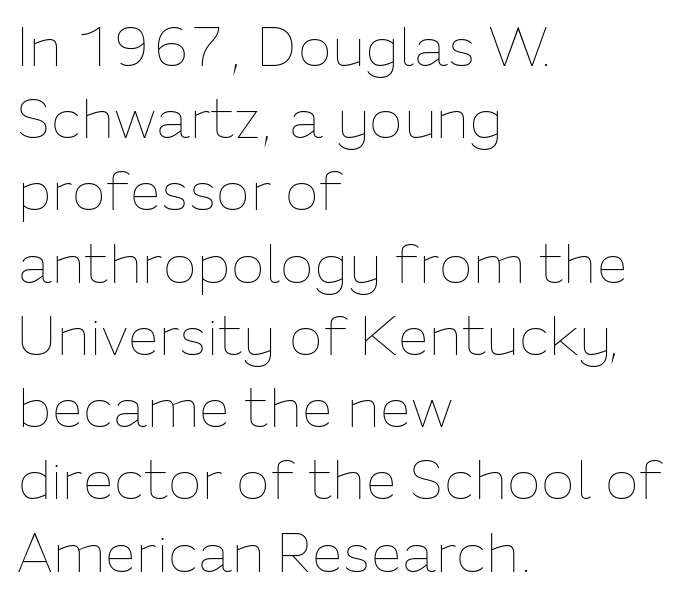
The image shows 56 px thin type, upright; set left-aligned, normal line spacing (1.29x), normal letter spacing, not underlined; low stroke contrast and a medium x-height.
